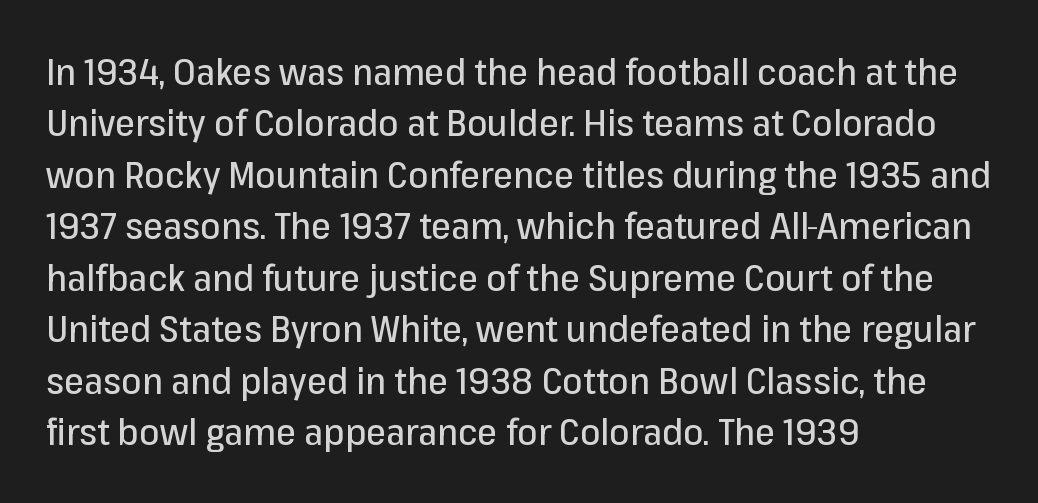
Q: Is the text italic (slanted)? A: No, it is upright.
Q: Is the typeface a serif or a sans-serif typeface? A: Sans-serif.
Q: Is the text underlined? A: No.
Q: How is the paragraph aligned? A: Left-aligned.
Q: Is the spacing between letters normal or unusually wide? A: Normal.
Q: Is the spacing between lines tight, normal or loose? A: Normal.
Q: Width (condensed, normal, or wide)? A: Normal.
Q: Stroke contrast? A: Low.
Q: x-height? A: Medium.
Q: Monospaced? A: No.
